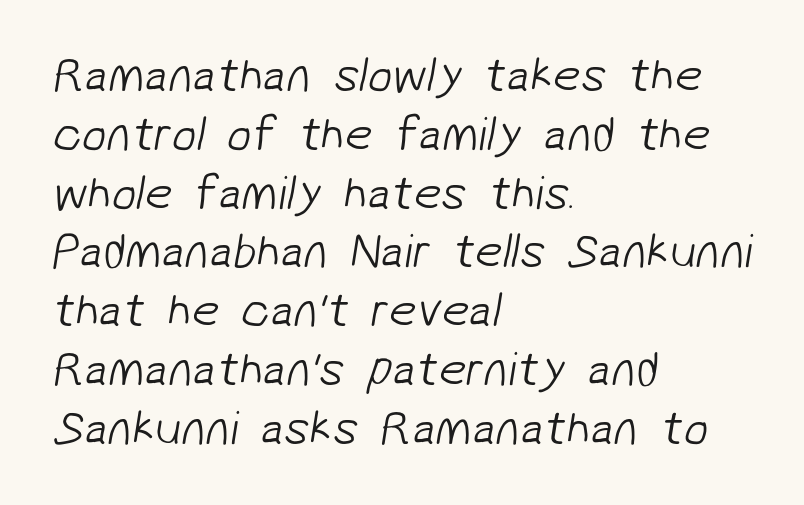
Clear beneath every line of the passage. Characters follow at the spacing the type designer built in. Nope, no serifs anywhere on these letters. No heavy texture on the line: the type isn't bold. Is this a fixed-width face? No — the glyphs have proportional, varying widths.
